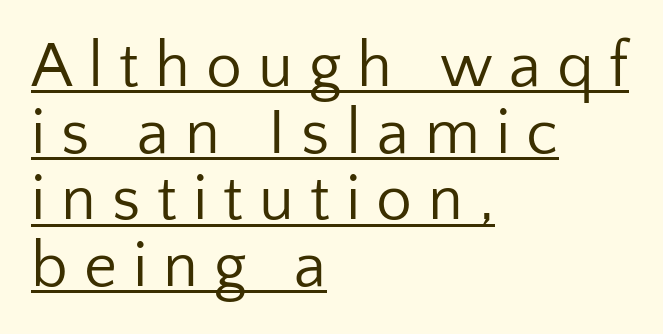
{"serif": "no", "italic": "no", "bold": "no", "weight": "regular", "width": "normal", "stroke_contrast": "low", "x_height": "medium", "monospaced": "no", "underline": "yes", "align": "left", "line_spacing": "tight", "line_spacing_ratio": 1.04, "letter_spacing": "wide", "letter_spacing_em": 0.25, "glyph_px": 64}
